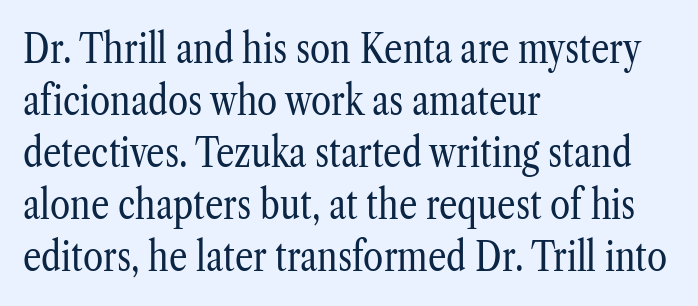
You could not count columns in this text — the font is proportionally spaced. Posture: vertical. Weight: regular or lighter. The zone under the glyphs is completely vacant. Layout note: lines flush left.
